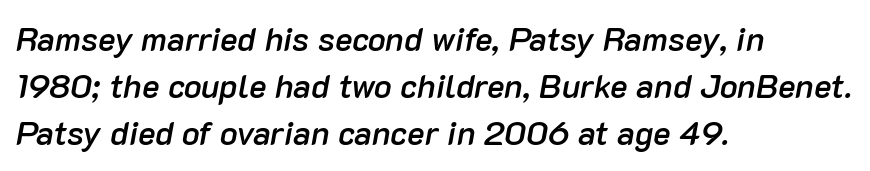
The image shows 33 px semibold type, italic (leaning right); set left-aligned, normal line spacing (1.43x), normal letter spacing, not underlined; low stroke contrast and a medium x-height.
